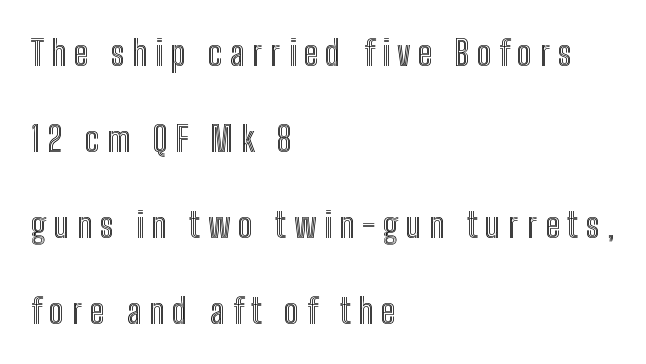
The image shows 35 px condensed type, upright; set left-aligned, loose line spacing (2.46x), unusually wide letter spacing (+0.22 em), not underlined; a medium x-height.
